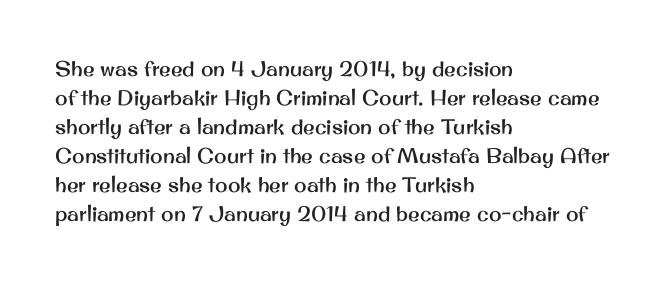
Does the leading feel generous? No, just average. Nobody touched the tracking dial on this one. This is the regular roman posture of the typeface. Visually the block forms a straight wall on the left and a jagged coastline on the right.
